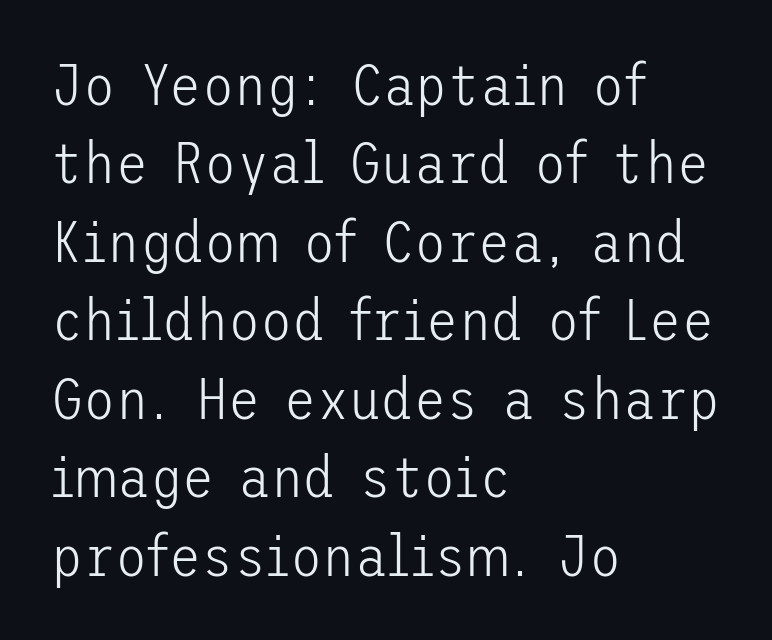
The image shows 59 px light sans-serif type, upright; set left-aligned, normal line spacing (1.33x), normal letter spacing, not underlined; low stroke contrast and a medium x-height.
